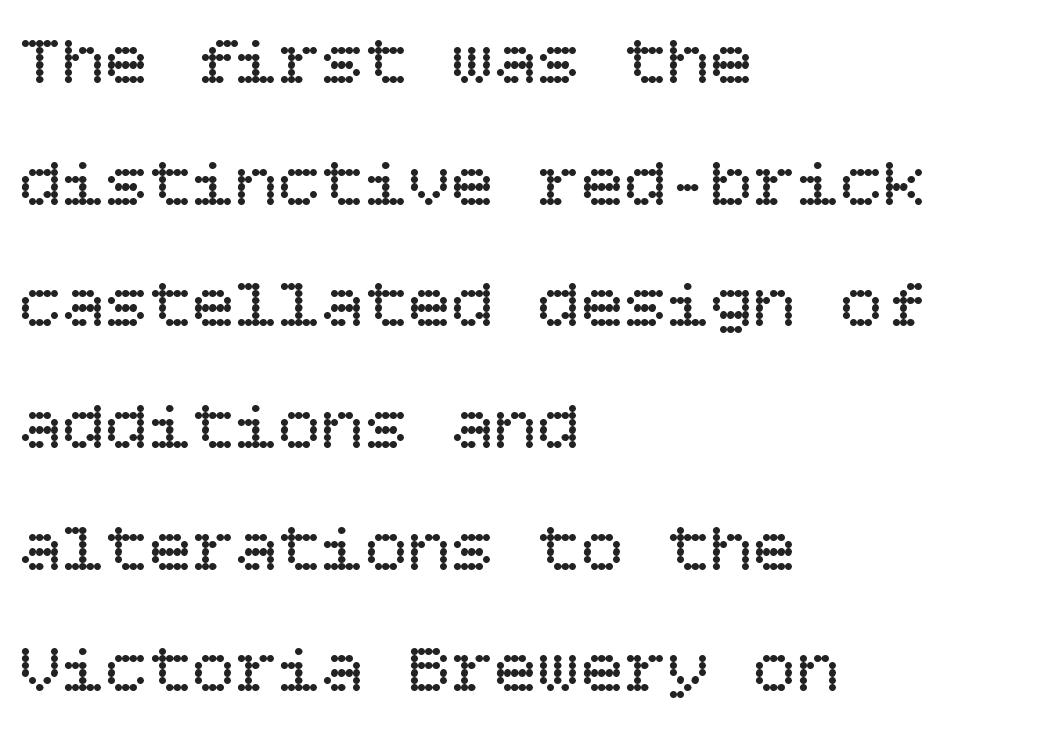
The image shows 72 px regular-weight type, upright; set left-aligned, normal line spacing (1.69x), normal letter spacing, not underlined; low stroke contrast and a large x-height.
